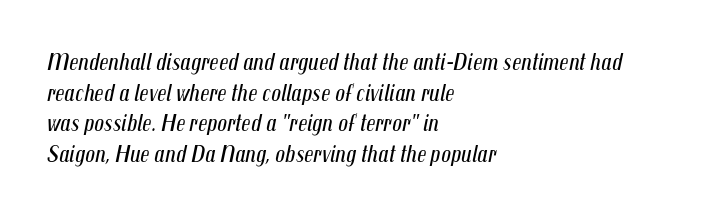
Q: Is the text bold? A: No.
Q: Is the text italic (slanted)? A: Yes, it leans right by about 12 degrees.
Q: Is the text underlined? A: No.
Q: How is the paragraph aligned? A: Left-aligned.
Q: Is the spacing between letters normal or unusually wide? A: Normal.
Q: Is the spacing between lines tight, normal or loose? A: Normal.
